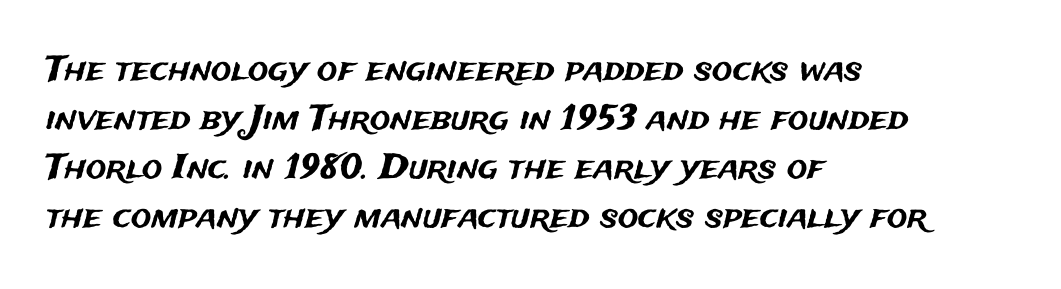
Q: Is the text italic (slanted)? A: Yes.
Q: Is the typeface a serif or a sans-serif typeface? A: Sans-serif.
Q: Is the text underlined? A: No.
Q: How is the paragraph aligned? A: Left-aligned.
Q: Is the spacing between letters normal or unusually wide? A: Normal.
Q: Is the spacing between lines tight, normal or loose? A: Normal.
Q: Width (condensed, normal, or wide)? A: Normal.
Q: Stroke contrast? A: Medium.
Q: x-height? A: Medium.
Q: Monospaced? A: No.
